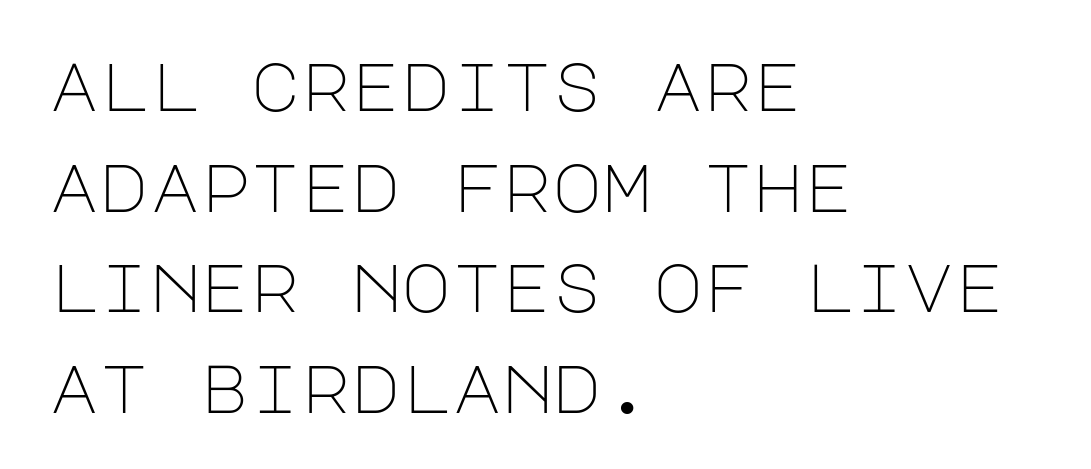
The image shows 68 px light sans-serif type, upright; set left-aligned, normal line spacing (1.48x), normal letter spacing, not underlined; low stroke contrast and a large x-height.
